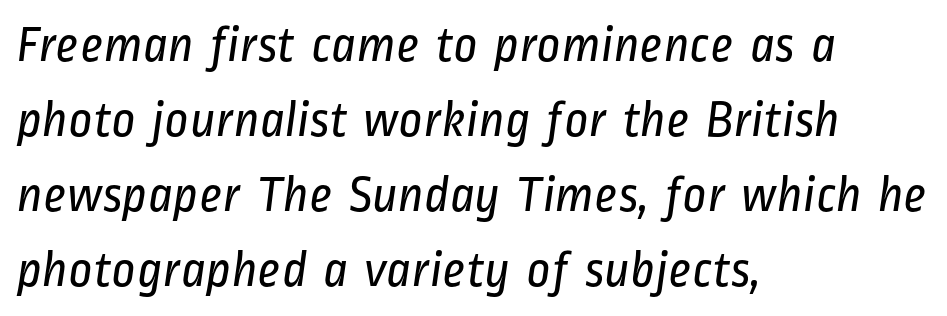
A light-to-regular cut is what we see here. The passage shown is not underscored anywhere. All the whitespace from short lines collects on the right. Regarding serifs, this sample does without them.
